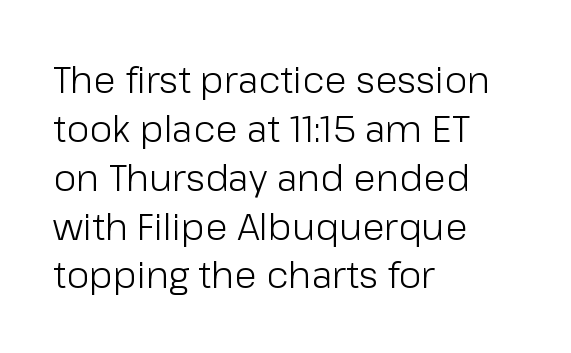
Each letter keeps its own natural width here, so spacing adapts to shape. Tracking here is standard; glyphs follow each other at the usual distance. Is the stroke heavy? The answer is a plain regular-or-lighter. Notice how the passage keeps a crisp vertical edge on the left only. How would I describe the line gaps? Plain and ordinary. Nope, no serifs anywhere on these letters.
